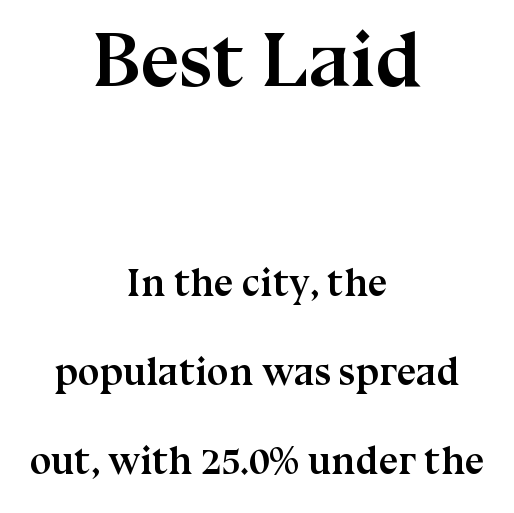
The words here are not underlined. Heavy, bold letterforms. Yep, those are serifs on the letters. One glance says open: line gaps are wider than usual.
